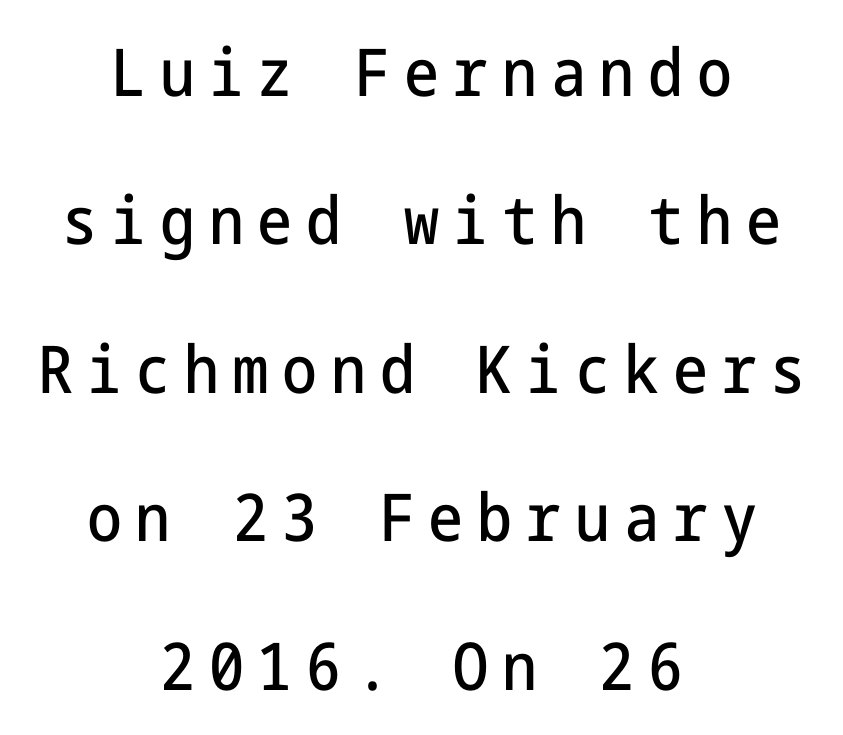
{"serif": "no", "italic": "no", "width": "condensed", "stroke_contrast": "low", "x_height": "medium", "underline": "no", "align": "center", "line_spacing": "loose", "line_spacing_ratio": 2.25, "letter_spacing": "wide", "letter_spacing_em": 0.21, "glyph_px": 66}
